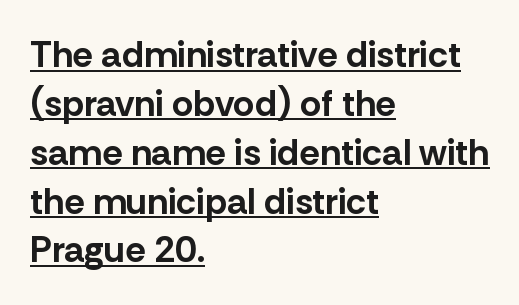
The image shows 37 px bold sans-serif type, upright; set left-aligned, normal line spacing (1.32x), normal letter spacing, underlined; low stroke contrast and a medium x-height.
